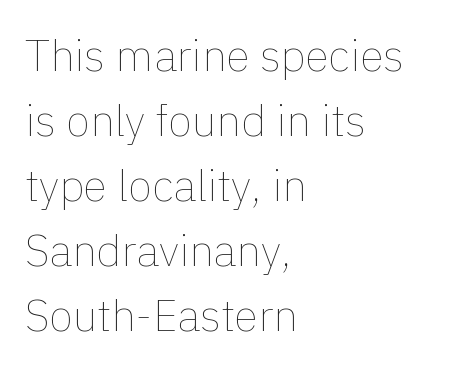
Q: Is the text bold? A: No.
Q: Is the text italic (slanted)? A: No, it is upright.
Q: Is the text underlined? A: No.
Q: How is the paragraph aligned? A: Left-aligned.
Q: Is the spacing between letters normal or unusually wide? A: Normal.
Q: Is the spacing between lines tight, normal or loose? A: Normal.
Q: Width (condensed, normal, or wide)? A: Normal.
Q: x-height? A: Medium.
Q: Monospaced? A: No.
